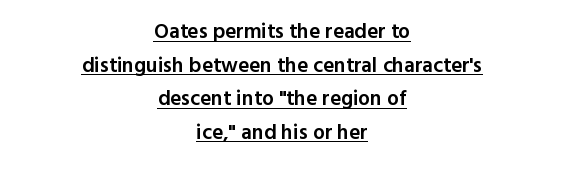
{"italic": "no", "bold": "semi", "underline": "yes", "align": "center", "line_spacing": "normal", "line_spacing_ratio": 1.6, "letter_spacing": "normal", "letter_spacing_em": 0.0, "glyph_px": 21}
